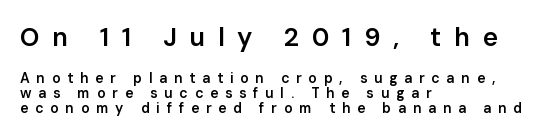
Is the type bold? Partly — it's a semibold, heavier than regular but not fully bold. Each line starts at the same left margin while the right side varies. Designer's note — italics off, roman on. Between these two stacked blocks, the higher one wins on size.
